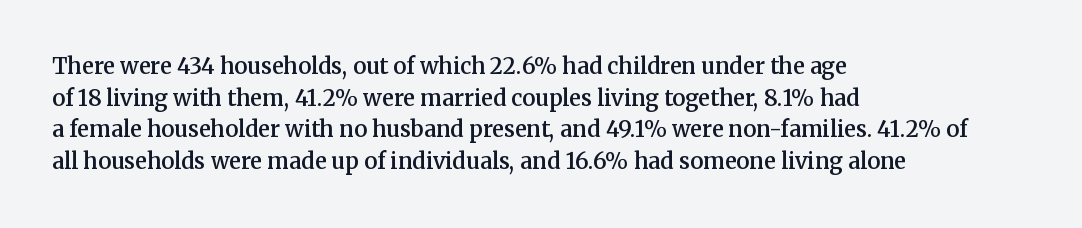
The image shows 22 px text type, upright; set left-aligned, normal line spacing (1.44x), normal letter spacing, not underlined.
